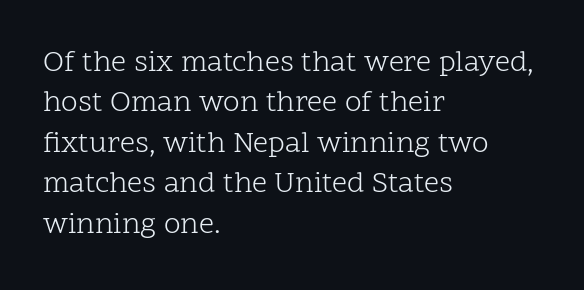
Q: Is the text bold? A: No.
Q: Is the text italic (slanted)? A: No, it is upright.
Q: Is the typeface a serif or a sans-serif typeface? A: Serif.
Q: Is the text underlined? A: No.
Q: How is the paragraph aligned? A: Left-aligned.
Q: Is the spacing between letters normal or unusually wide? A: Normal.
Q: Is the spacing between lines tight, normal or loose? A: Normal.
Q: Width (condensed, normal, or wide)? A: Normal.
Q: Stroke contrast? A: Low.
Q: x-height? A: Medium.
Q: Monospaced? A: No.
